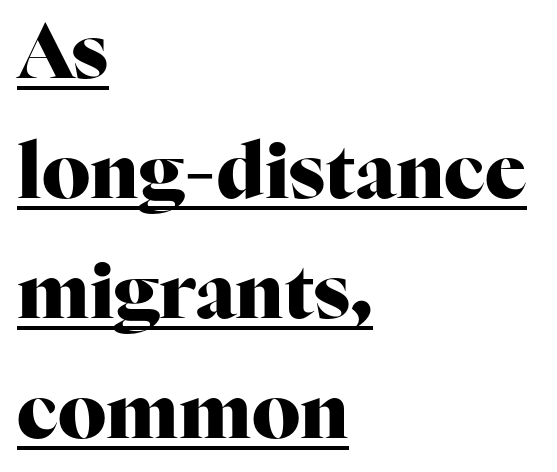
Classification — serif. Default kerning and tracking; the words read as compact shapes. Strong, thick strokes mark this as bold type. The passage shown is underscored from start to finish. Designer's note — italics off, roman on. Is there much room between lines? A standard amount, neither cramped nor airy.
